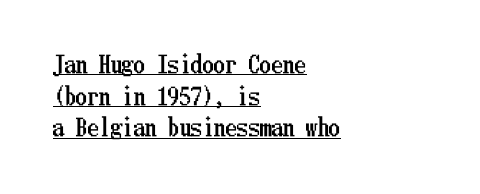
{"italic": "no", "underline": "yes", "align": "left", "line_spacing": "normal", "line_spacing_ratio": 1.38, "letter_spacing": "normal", "letter_spacing_em": 0.0, "glyph_px": 23}
